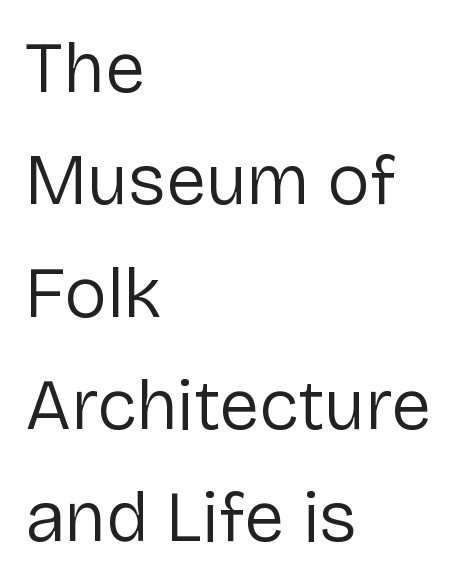
Q: Is the text bold? A: No.
Q: Is the text italic (slanted)? A: No, it is upright.
Q: Is the typeface a serif or a sans-serif typeface? A: Sans-serif.
Q: Is the text underlined? A: No.
Q: How is the paragraph aligned? A: Left-aligned.
Q: Is the spacing between letters normal or unusually wide? A: Normal.
Q: Is the spacing between lines tight, normal or loose? A: Normal.
Q: Width (condensed, normal, or wide)? A: Normal.
Q: Stroke contrast? A: Low.
Q: x-height? A: Medium.
Q: Monospaced? A: No.
